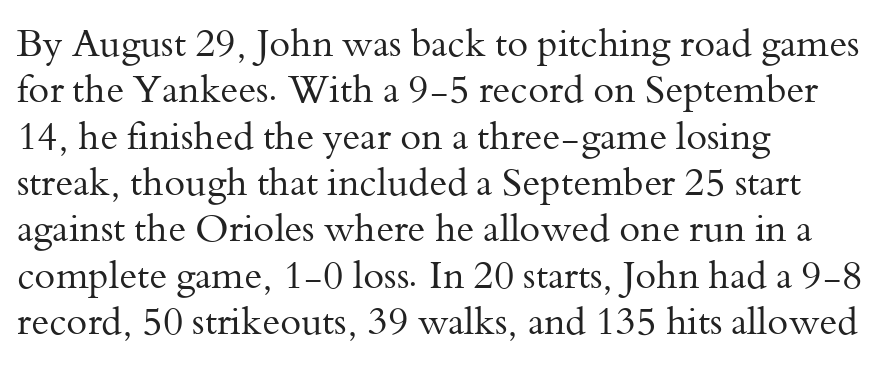
Q: Is the text bold? A: No.
Q: Is the text italic (slanted)? A: No, it is upright.
Q: Is the typeface a serif or a sans-serif typeface? A: Serif.
Q: Is the text underlined? A: No.
Q: How is the paragraph aligned? A: Left-aligned.
Q: Is the spacing between letters normal or unusually wide? A: Normal.
Q: Width (condensed, normal, or wide)? A: Normal.
Q: Stroke contrast? A: Medium.
Q: x-height? A: Small.
Q: Monospaced? A: No.
